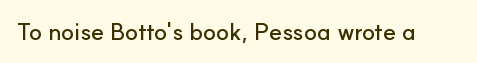
{"italic": "no", "underline": "no", "letter_spacing": "normal", "letter_spacing_em": 0.0, "glyph_px": 24}
